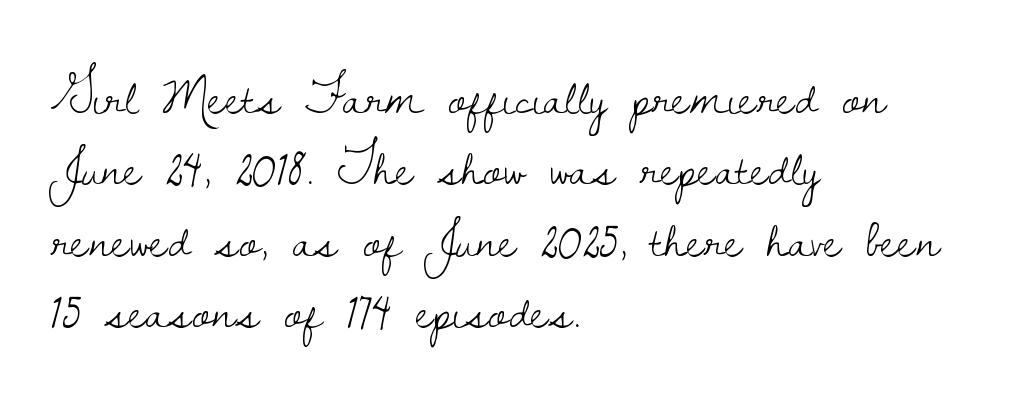
The image shows 55 px light serif type; set left-aligned, normal line spacing (1.3x), normal letter spacing, not underlined; low stroke contrast and a small x-height.
